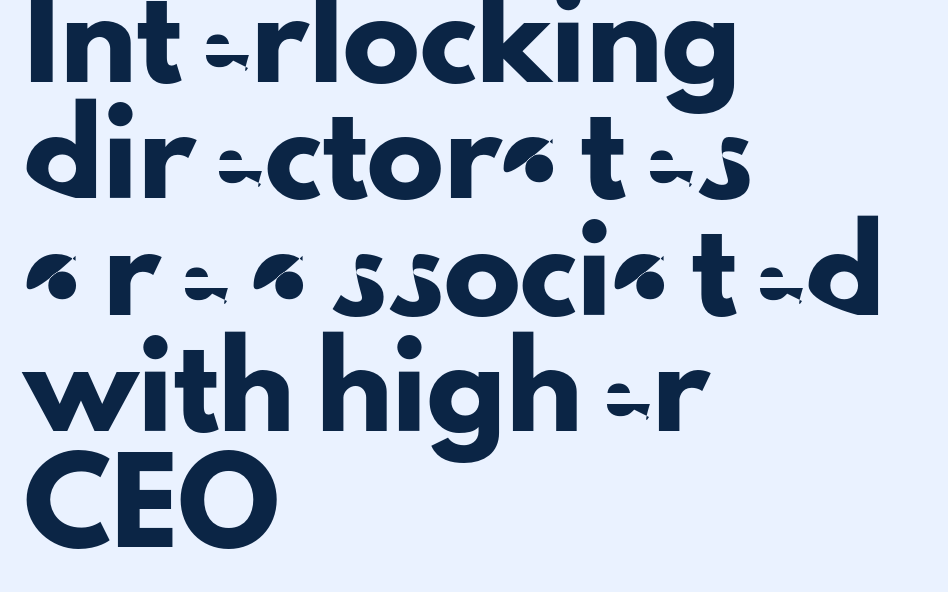
The image shows 77 px sans-serif type, upright; set left-aligned, normal line spacing (1.51x), normal letter spacing, not underlined; low stroke contrast and a small x-height.
